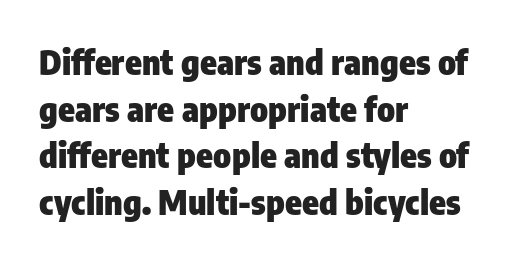
Descender tails drop into unmarked territory. The rendering uses natural spacing where letterforms have individual widths. The font is running at its bold setting. Look at the bottom of the vertical strokes: they stop flat, with no serifs. Default kerning and tracking; the words read as compact shapes.
